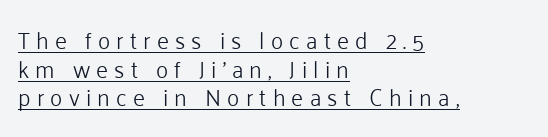
Q: Is the text bold? A: No.
Q: Is the text italic (slanted)? A: No, it is upright.
Q: Is the text underlined? A: Yes.
Q: How is the paragraph aligned? A: Left-aligned.
Q: Is the spacing between letters normal or unusually wide? A: Unusually wide.
Q: Is the spacing between lines tight, normal or loose? A: Normal.
